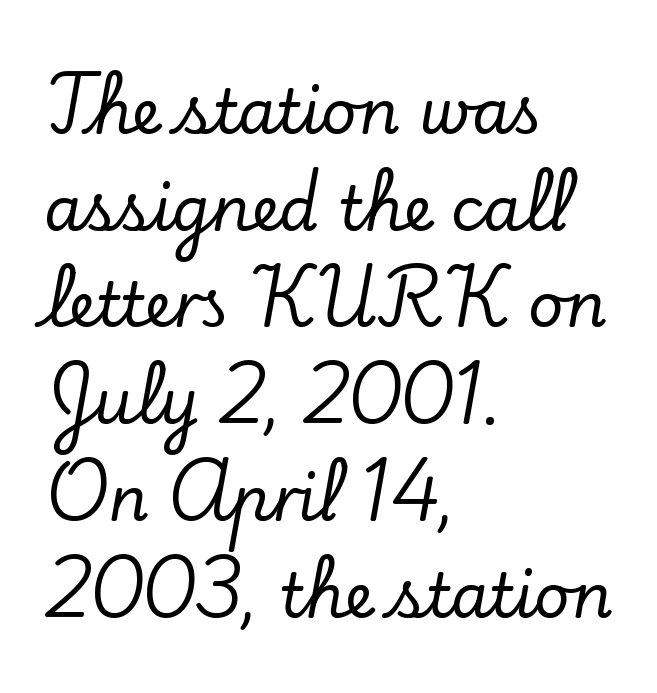
{"serif": "yes", "width": "normal", "stroke_contrast": "low", "x_height": "small", "monospaced": "no", "underline": "no", "align": "left", "line_spacing": "normal", "line_spacing_ratio": 1.56, "letter_spacing": "normal", "letter_spacing_em": 0.0, "glyph_px": 62}
